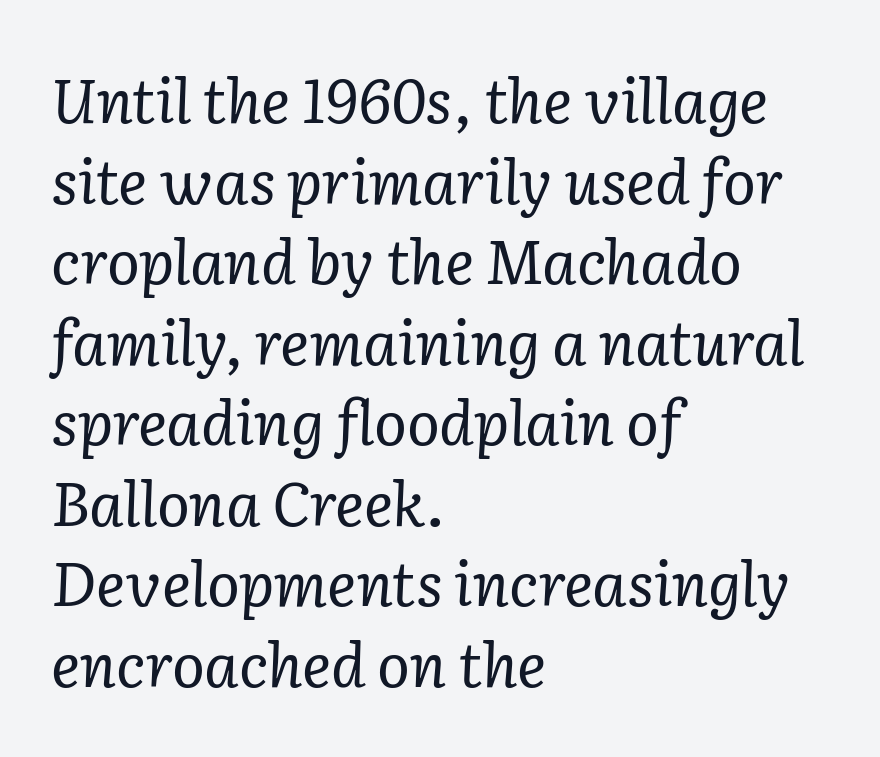
The image shows 61 px regular-weight serif type, italic (leaning right); set left-aligned, normal line spacing (1.32x), normal letter spacing, not underlined; low stroke contrast and a medium x-height.
